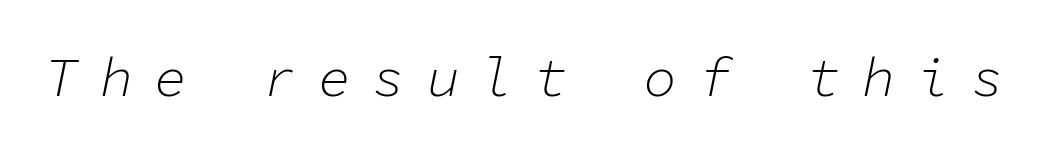
{"italic": "yes", "lean": "right", "slant_degrees": 11, "bold": "no", "weight": "light", "width": "normal", "stroke_contrast": "low", "x_height": "medium", "monospaced": "yes", "underline": "no", "letter_spacing": "wide", "letter_spacing_em": 0.39, "glyph_px": 55}
